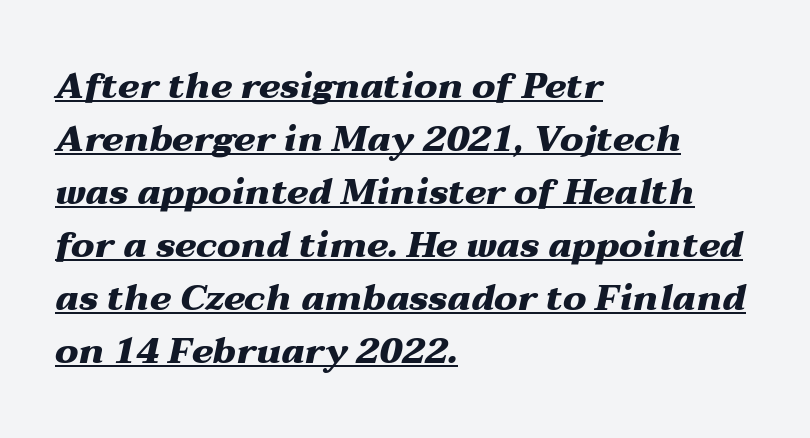
The image shows 36 px heavy, wide type, italic (leaning right); set left-aligned, normal line spacing (1.47x), normal letter spacing, underlined; medium stroke contrast and a medium x-height.
